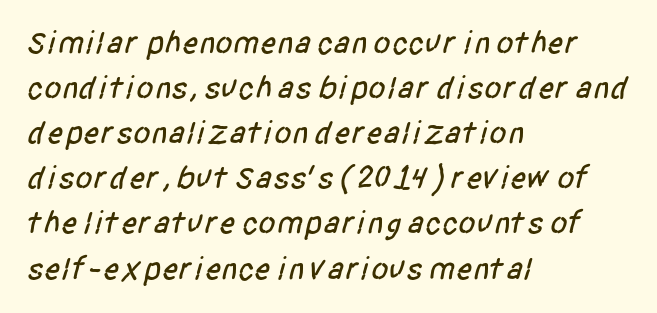
Is this a sans? Yes — the strokes have no serifs. You could call the tracking neutral — neither tight nor loose. Do the characters align in a grid? No, the font is proportional. Does the copy run flush right? No — it runs flush left.
